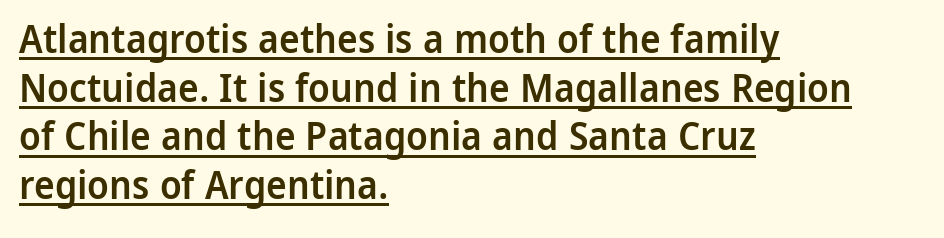
{"serif": "no", "italic": "no", "bold": "semi", "weight": "semibold", "width": "normal", "stroke_contrast": "low", "x_height": "medium", "monospaced": "no", "underline": "yes", "align": "left", "line_spacing": "normal", "line_spacing_ratio": 1.25, "letter_spacing": "normal", "letter_spacing_em": 0.0, "glyph_px": 39}
